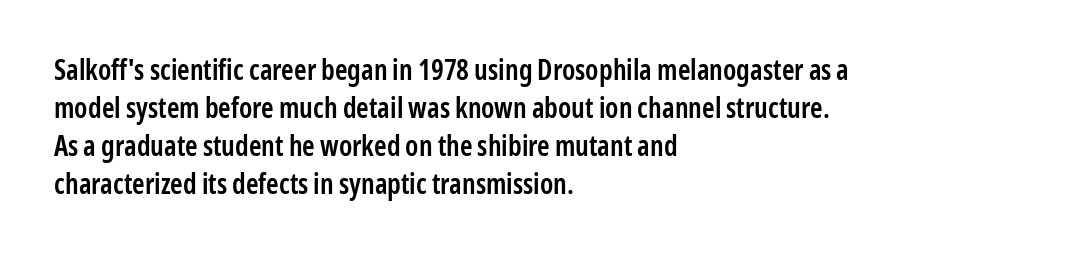
The image shows 28 px semibold, condensed sans-serif type, upright; set left-aligned, normal line spacing (1.36x), normal letter spacing, not underlined; low stroke contrast and a medium x-height.
